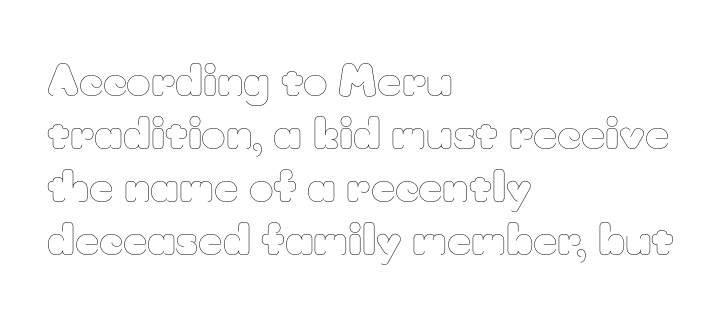
Compared with a centered layout, this one pins lines to the left instead. There is no visible air inserted between adjacent glyphs. Characters remain perfectly vertical along every line. The face looks like a standard text weight, possibly lighter.
